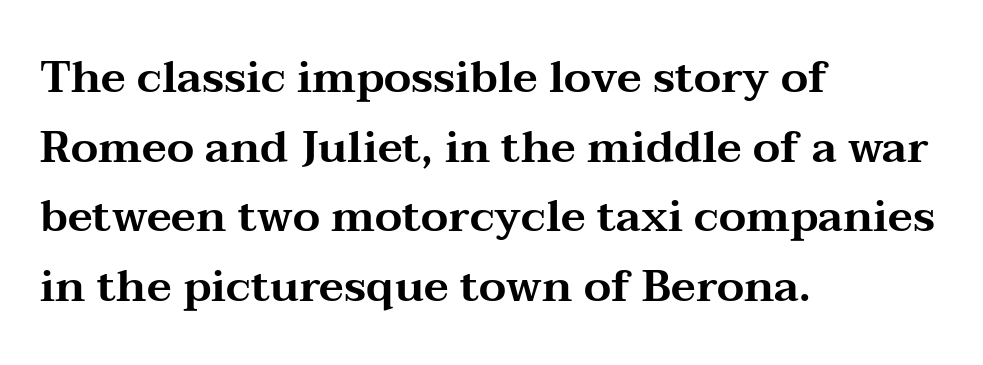
{"serif": "yes", "italic": "no", "width": "wide", "stroke_contrast": "medium", "x_height": "medium", "monospaced": "no", "underline": "no", "align": "left", "line_spacing": "normal", "line_spacing_ratio": 1.58, "letter_spacing": "normal", "letter_spacing_em": 0.0, "glyph_px": 44}
